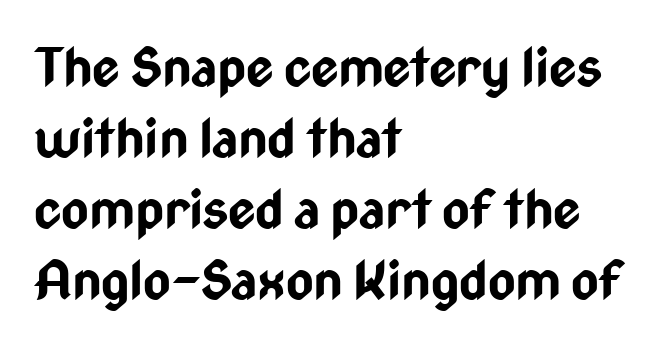
The designer went with a sans here, leaving each stem footless. Quick note: not italic, upright. This is heavy type, rendered in bold. Leftover space on each line is placed entirely after the last word.
